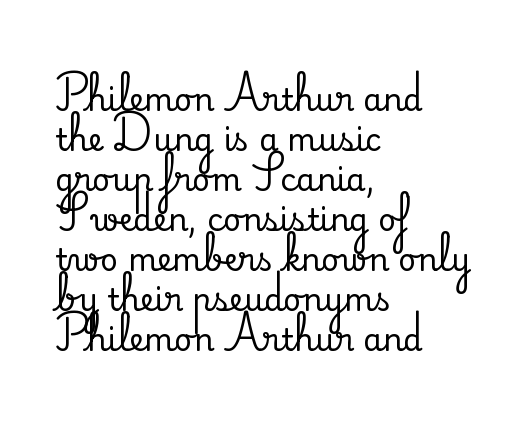
The image shows 31 px serif type, upright; set left-aligned, normal line spacing (1.29x), normal letter spacing, not underlined; medium stroke contrast and a small x-height.
